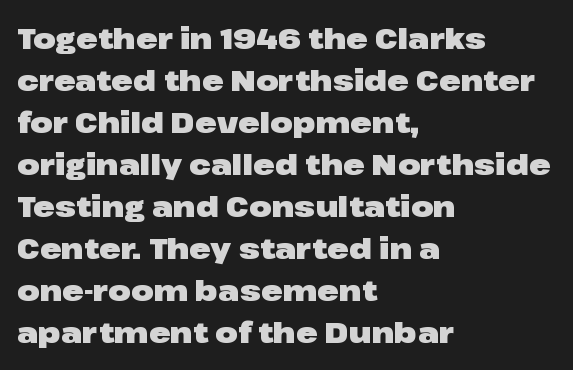
Q: Is the text bold? A: Yes.
Q: Is the text italic (slanted)? A: No, it is upright.
Q: Is the typeface a serif or a sans-serif typeface? A: Sans-serif.
Q: Is the text underlined? A: No.
Q: How is the paragraph aligned? A: Left-aligned.
Q: Is the spacing between letters normal or unusually wide? A: Normal.
Q: Is the spacing between lines tight, normal or loose? A: Normal.
Q: Width (condensed, normal, or wide)? A: Wide.
Q: Stroke contrast? A: Low.
Q: x-height? A: Medium.
Q: Monospaced? A: No.
